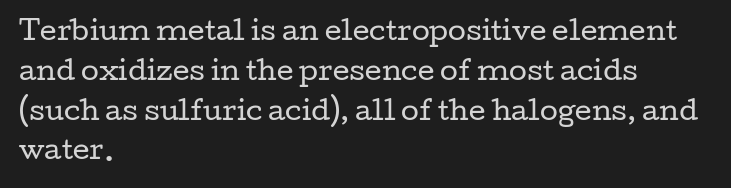
Q: Is the text bold? A: No.
Q: Is the text italic (slanted)? A: No, it is upright.
Q: Is the text underlined? A: No.
Q: How is the paragraph aligned? A: Left-aligned.
Q: Is the spacing between letters normal or unusually wide? A: Normal.
Q: Is the spacing between lines tight, normal or loose? A: Normal.
